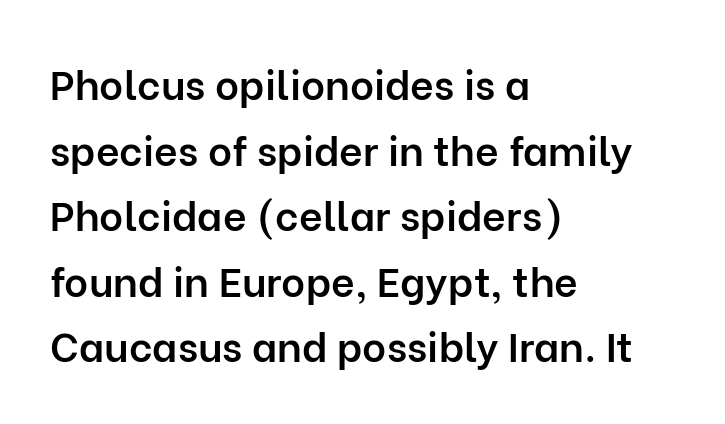
{"serif": "no", "italic": "no", "bold": "semi", "weight": "semibold", "width": "normal", "stroke_contrast": "low", "x_height": "medium", "monospaced": "no", "underline": "no", "align": "left", "line_spacing": "normal", "line_spacing_ratio": 1.6, "letter_spacing": "normal", "letter_spacing_em": 0.0, "glyph_px": 41}
